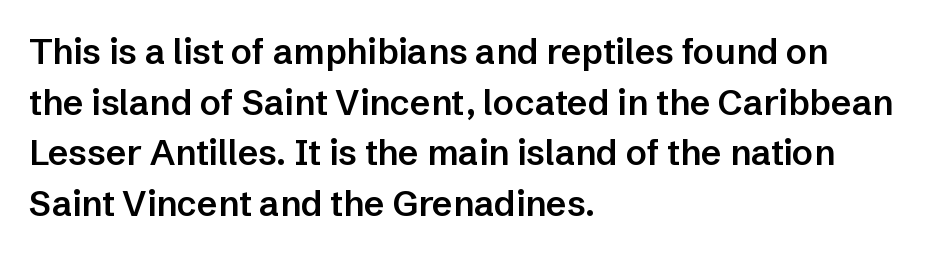
Q: Is the text bold? A: Semi-bold.
Q: Is the text italic (slanted)? A: No, it is upright.
Q: Is the typeface a serif or a sans-serif typeface? A: Sans-serif.
Q: Is the text underlined? A: No.
Q: How is the paragraph aligned? A: Left-aligned.
Q: Is the spacing between letters normal or unusually wide? A: Normal.
Q: Is the spacing between lines tight, normal or loose? A: Normal.
Q: Width (condensed, normal, or wide)? A: Normal.
Q: Stroke contrast? A: Low.
Q: x-height? A: Medium.
Q: Monospaced? A: No.
